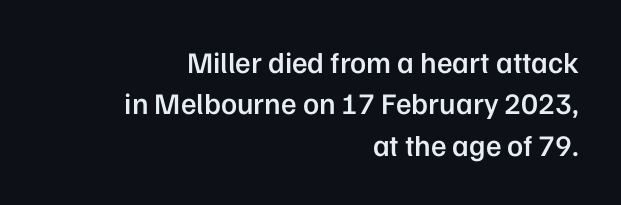
The image shows 30 px semibold sans-serif type, upright; set right-aligned, normal line spacing (1.38x), normal letter spacing, not underlined; low stroke contrast and a medium x-height.
